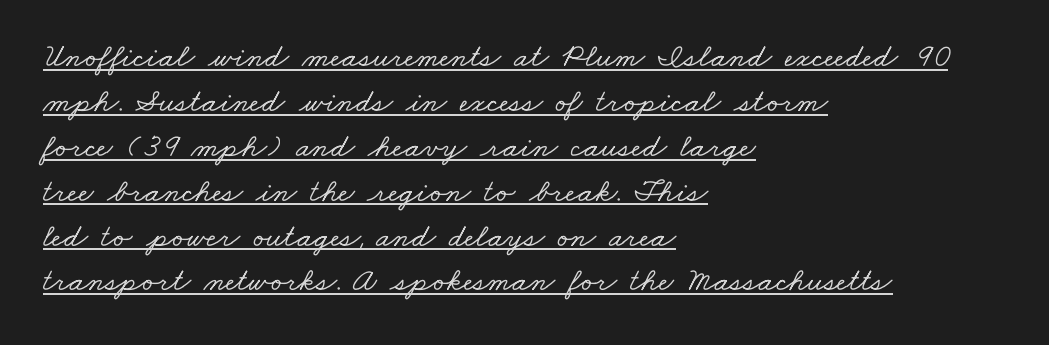
{"serif": "yes", "width": "wide", "stroke_contrast": "low", "x_height": "small", "monospaced": "no", "underline": "yes", "align": "left", "line_spacing": "normal", "line_spacing_ratio": 1.36, "letter_spacing": "normal", "letter_spacing_em": 0.0, "glyph_px": 33}
